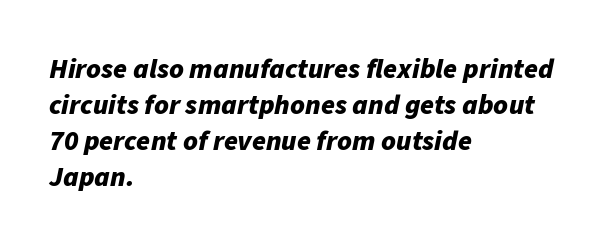
The image shows 28 px bold type, italic (leaning right); set left-aligned, normal line spacing (1.28x), normal letter spacing, not underlined; low stroke contrast and a medium x-height.
